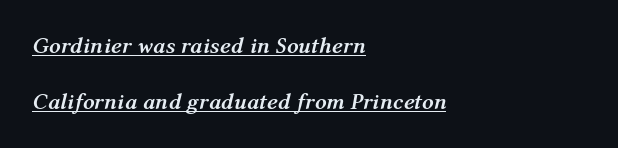
Honestly, the letter spacing is just normal — you wouldn't notice it. Successive baselines arrive slowly, with a big drop between each. Compared with undecorated copy, this sample adds a rule below the words. Layout note: lines flush left. An italicized treatment has been applied to the whole sample.
